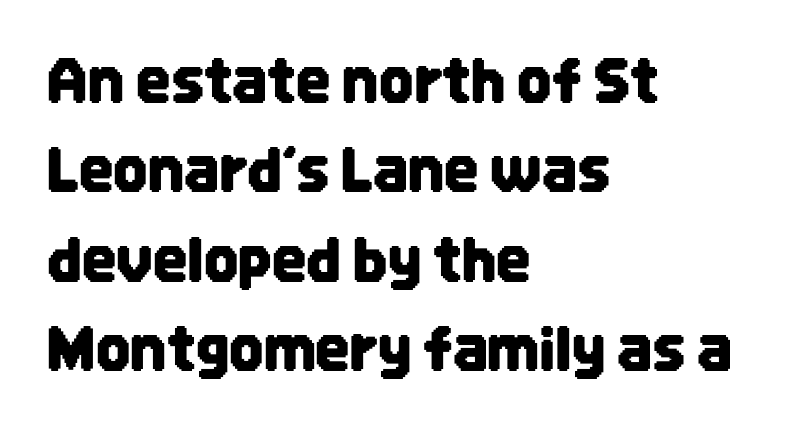
No extra tracking has been applied to these lines. A student would call this left alignment; a typographer would say flush left, rag right. If you drew a line through each stem, it would be perfectly vertical. The typeface chosen for these lines omits serifs. Proportional: the letters do not fall into vertical columns. How would I describe the line gaps? Plain and ordinary.
